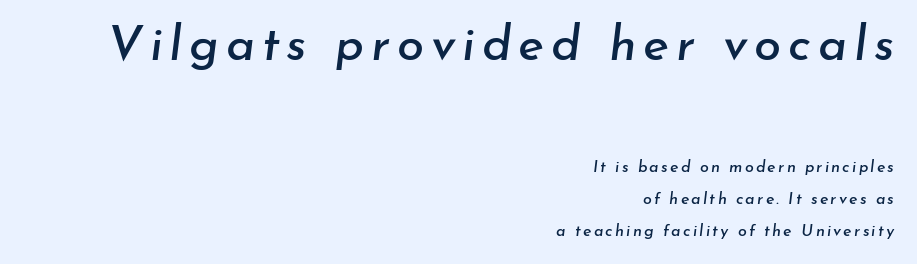
Q: Is the text italic (slanted)? A: Yes, it leans right by about 7 degrees.
Q: Is the text underlined? A: No.
Q: How is the paragraph aligned? A: Right-aligned.
Q: Is the spacing between lines tight, normal or loose? A: Loose.
Q: Which block of text is set in a larger size, the first (top) or the second (bottom)? A: The first (top) one.
Q: Width (condensed, normal, or wide)? A: Normal.
Q: Stroke contrast? A: Low.
Q: x-height? A: Small.
Q: Monospaced? A: No.
